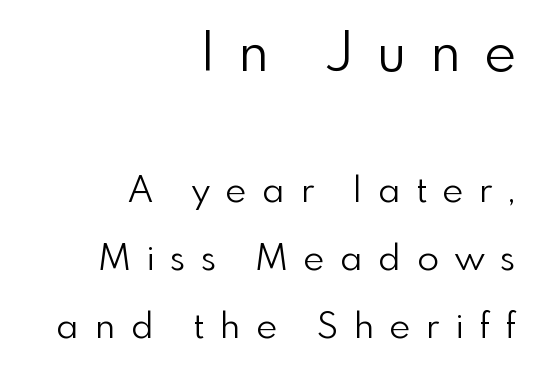
{"serif": "no", "italic": "no", "bold": "no", "weight": "light", "width": "normal", "stroke_contrast": "low", "x_height": "small", "monospaced": "no", "underline": "no", "align": "right", "line_spacing_ratio": 1.89, "letter_spacing": "wide", "letter_spacing_em": 0.44, "larger_block": "first", "size_ratio": 1.5, "glyph_px": 54}
